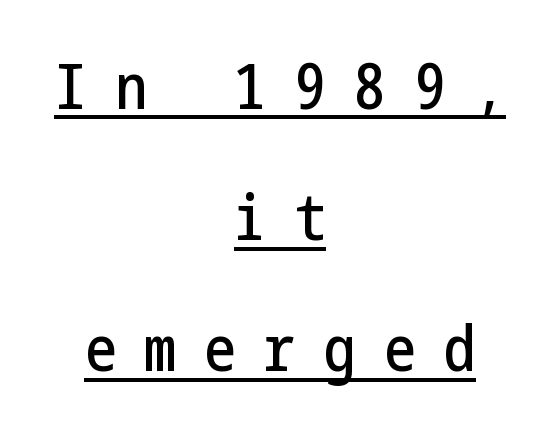
Words appear elongated and porous because spacing is wide. If you drew a line through each stem, it would be perfectly vertical. A great deal of white space separates one row of letters from the next. Decoration check: the copy is underlined. Nothing sits at the stroke ends, so this counts as sans-serif.
